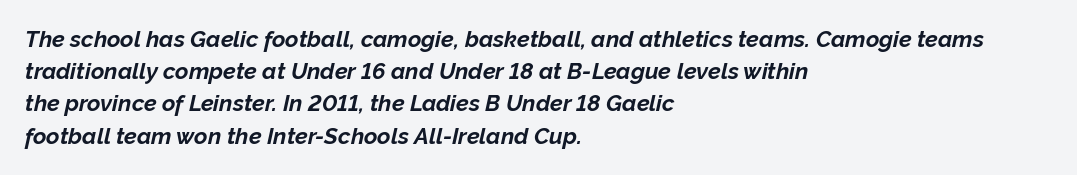
{"italic": "yes", "lean": "right", "slant_degrees": 12, "bold": "yes", "underline": "no", "align": "left", "line_spacing": "normal", "line_spacing_ratio": 1.4, "letter_spacing": "normal", "letter_spacing_em": 0.0, "glyph_px": 23}
